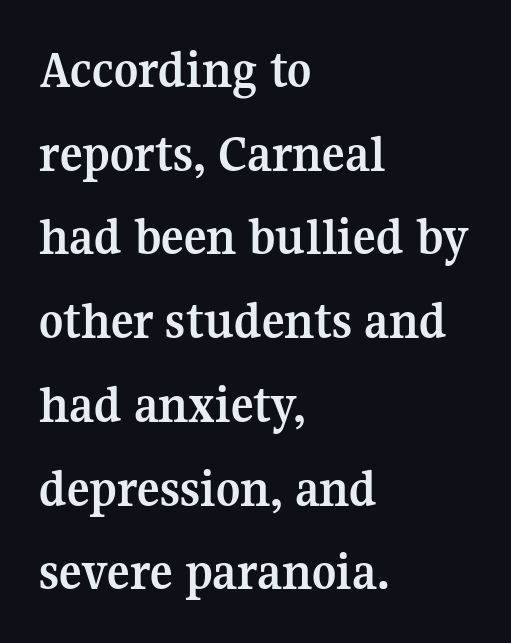
The space between consecutive lines is moderate. Compared with typical body copy, the letter spacing here is the same. A serif font was chosen for this passage. Think of a printed novel: that variable character pitch is what you see here.
